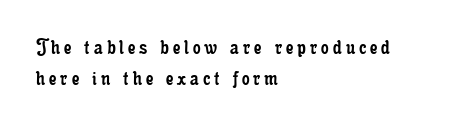
{"italic": "no", "bold": "no", "underline": "no", "align": "left", "line_spacing": "normal", "line_spacing_ratio": 1.28, "glyph_px": 24}
